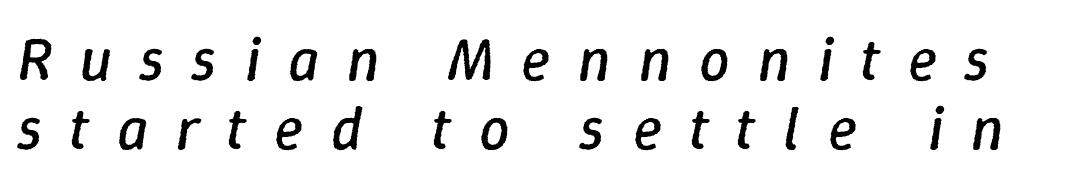
Here the designer chose a conventional face with non-uniform glyph widths. Tracking here is generous; glyphs stand well apart from one another. An italicized treatment has been applied to the whole sample. The gap between lines stays unmarked. Stem width sits at or under what a default text font uses.
